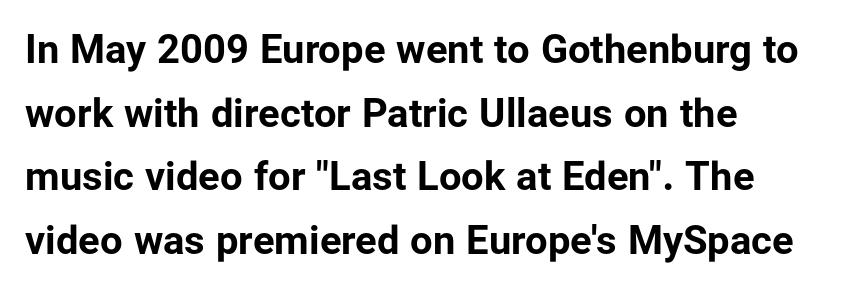
Decoration check: the copy has no underline. The sample has been set heavy, in full bold. Letter spacing: default. Upright lettering throughout.
